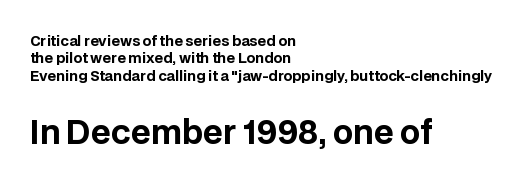
Q: Is the text bold? A: Yes.
Q: Is the text italic (slanted)? A: No, it is upright.
Q: Is the typeface a serif or a sans-serif typeface? A: Sans-serif.
Q: Is the text underlined? A: No.
Q: How is the paragraph aligned? A: Left-aligned.
Q: Is the spacing between letters normal or unusually wide? A: Normal.
Q: Which block of text is set in a larger size, the first (top) or the second (bottom)? A: The second (bottom) one.
Q: Width (condensed, normal, or wide)? A: Normal.
Q: Stroke contrast? A: Low.
Q: x-height? A: Large.
Q: Monospaced? A: No.
